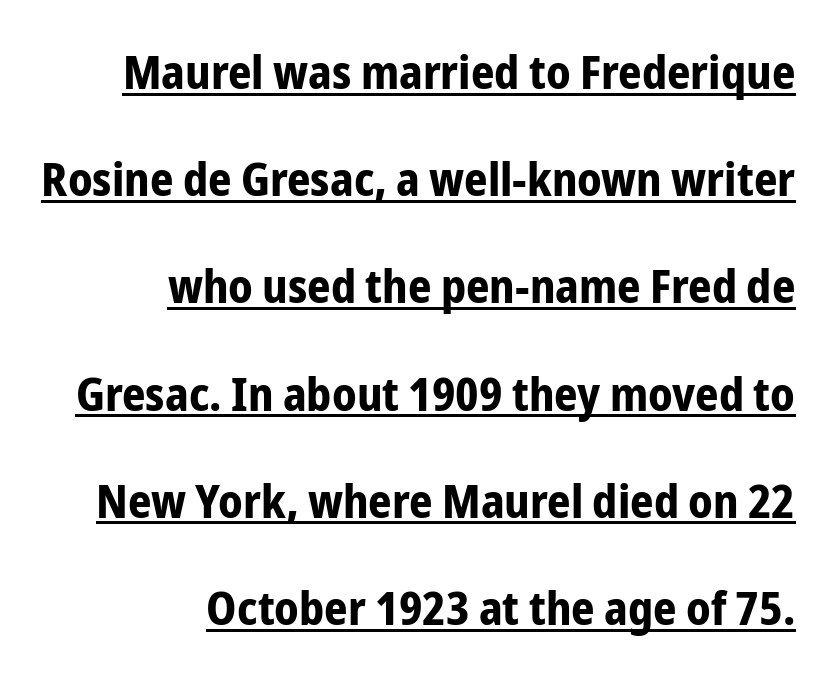
{"serif": "no", "italic": "no", "bold": "yes", "weight": "bold", "width": "condensed", "stroke_contrast": "low", "x_height": "medium", "monospaced": "no", "underline": "yes", "align": "right", "line_spacing": "loose", "line_spacing_ratio": 2.33, "letter_spacing": "normal", "letter_spacing_em": 0.0, "glyph_px": 46}
